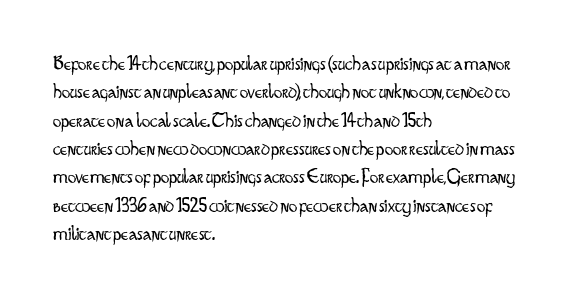
The image shows 21 px text type, upright; set left-aligned, normal line spacing (1.35x), normal letter spacing, not underlined.
